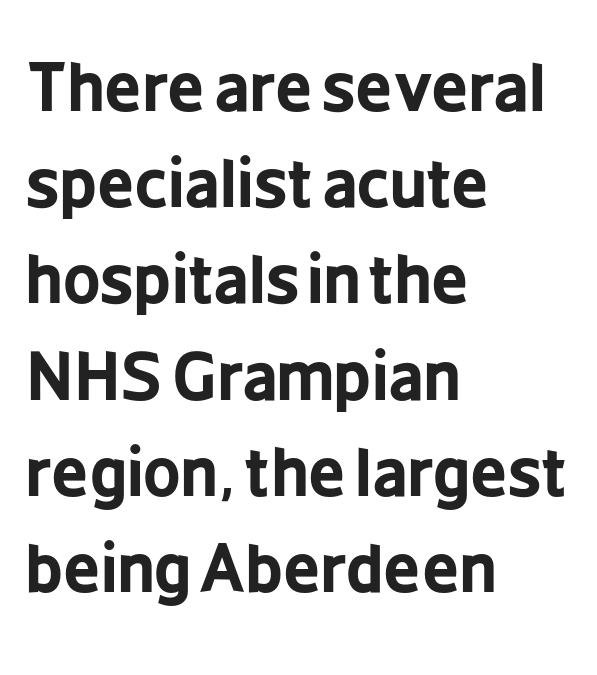
{"serif": "no", "italic": "no", "bold": "yes", "weight": "bold", "width": "condensed", "stroke_contrast": "low", "x_height": "medium", "monospaced": "no", "underline": "no", "align": "left", "line_spacing": "normal", "line_spacing_ratio": 1.48, "letter_spacing": "normal", "letter_spacing_em": 0.0, "glyph_px": 65}
